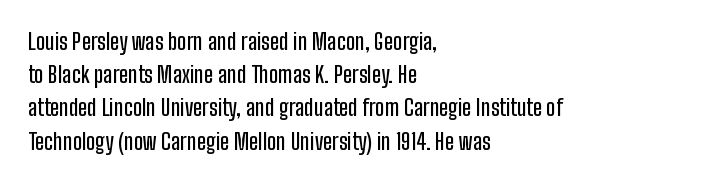
{"italic": "no", "underline": "no", "align": "left", "line_spacing": "normal", "line_spacing_ratio": 1.51, "letter_spacing": "normal", "letter_spacing_em": 0.0, "glyph_px": 22}
